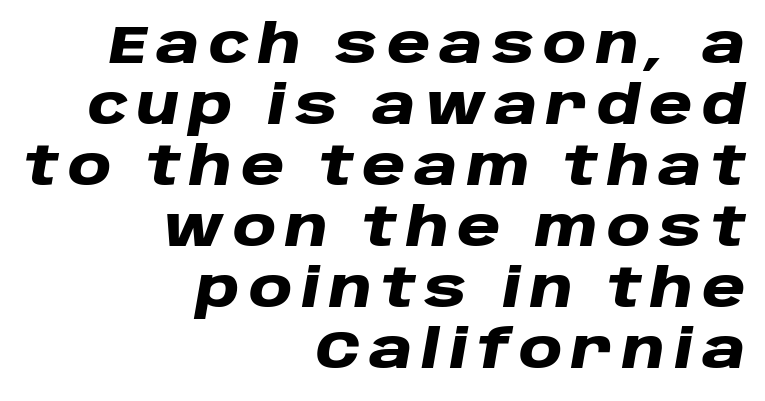
{"italic": "yes", "lean": "right", "slant_degrees": 10, "bold": "yes", "weight": "heavy", "width": "wide", "stroke_contrast": "low", "x_height": "large", "monospaced": "no", "underline": "no", "align": "right", "line_spacing": "tight", "line_spacing_ratio": 1.15, "glyph_px": 53}
